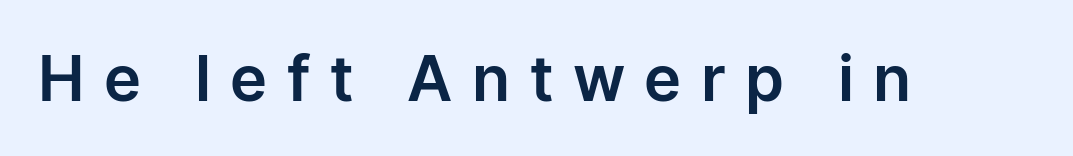
{"serif": "no", "italic": "no", "width": "normal", "stroke_contrast": "low", "x_height": "medium", "monospaced": "no", "underline": "no", "letter_spacing": "wide", "letter_spacing_em": 0.34, "glyph_px": 63}
